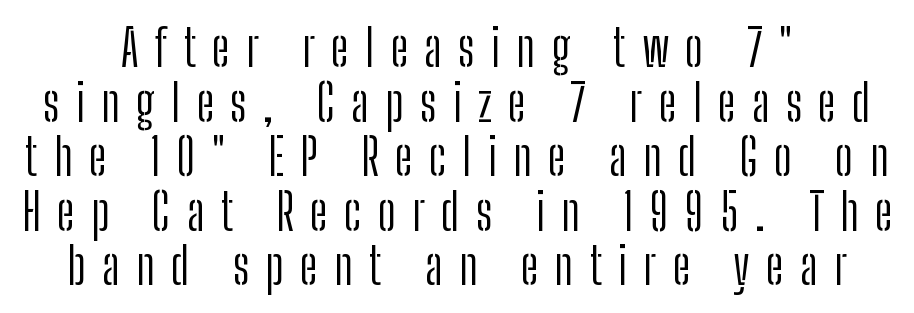
The image shows 51 px light, condensed sans-serif type, upright; set centered, tight line spacing (1.07x), unusually wide letter spacing (+0.32 em), not underlined; low stroke contrast and a medium x-height.
